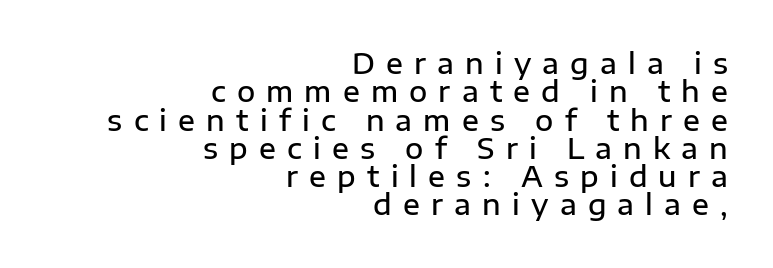
The image shows 28 px semibold sans-serif type, upright; set right-aligned, tight line spacing (1.01x), unusually wide letter spacing (+0.4 em), not underlined; low stroke contrast and a medium x-height.
